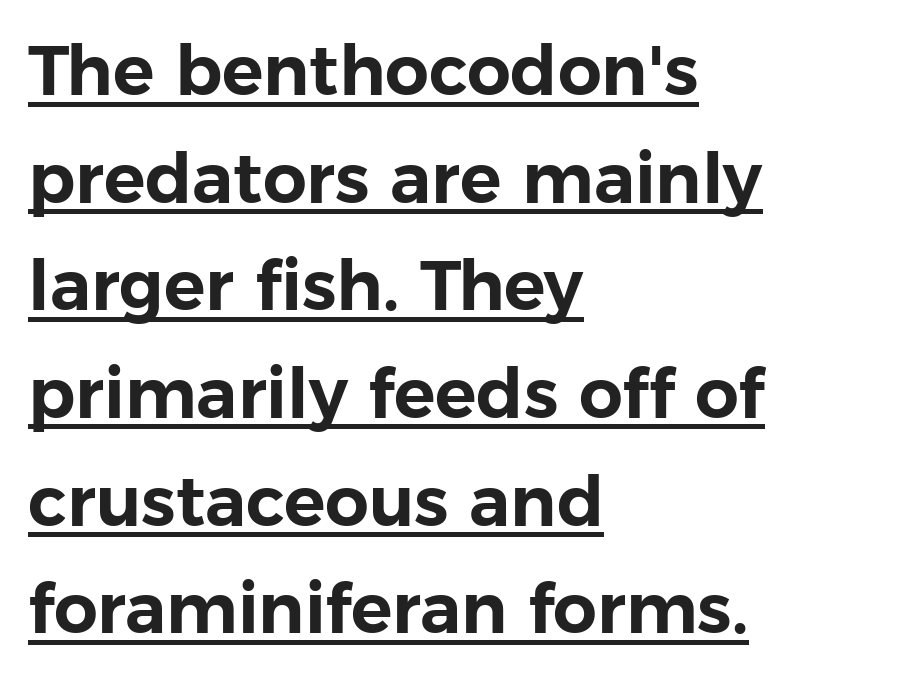
Has an underline been added? It has. The face used here is proportionally spaced, like ordinary book or web type. Honestly, the letter spacing is just normal — you wouldn't notice it. The rendering anchors every line to the left-hand side. Grotesque or geometric, the face here clearly has no serifs. Posture: vertical.
